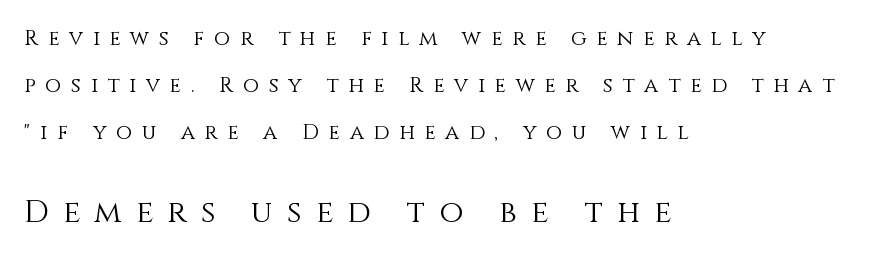
Q: Is the text bold? A: No.
Q: Is the text italic (slanted)? A: No, it is upright.
Q: Is the text underlined? A: No.
Q: How is the paragraph aligned? A: Left-aligned.
Q: Is the spacing between letters normal or unusually wide? A: Unusually wide.
Q: Is the spacing between lines tight, normal or loose? A: Loose.
Q: Which block of text is set in a larger size, the first (top) or the second (bottom)? A: The second (bottom) one.
Q: Width (condensed, normal, or wide)? A: Normal.
Q: Stroke contrast? A: Medium.
Q: x-height? A: Large.
Q: Monospaced? A: No.
